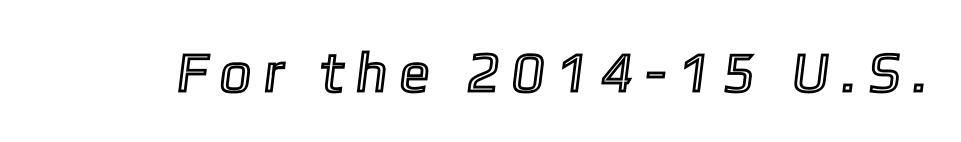
Letter spacing: wide. Is this a fixed-width face? No — the glyphs have proportional, varying widths. The strip under each line holds only bare page.
